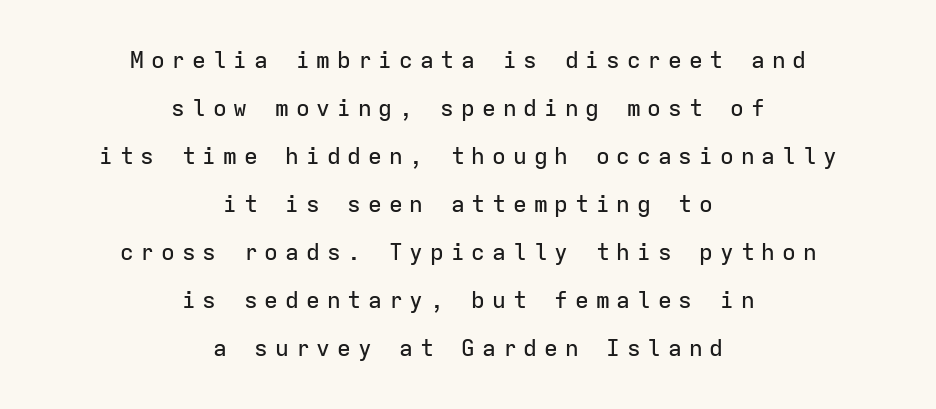
Q: Is the text italic (slanted)? A: No, it is upright.
Q: Is the text underlined? A: No.
Q: How is the paragraph aligned? A: Centered.
Q: Is the spacing between letters normal or unusually wide? A: Unusually wide.
Q: Is the spacing between lines tight, normal or loose? A: Loose.
